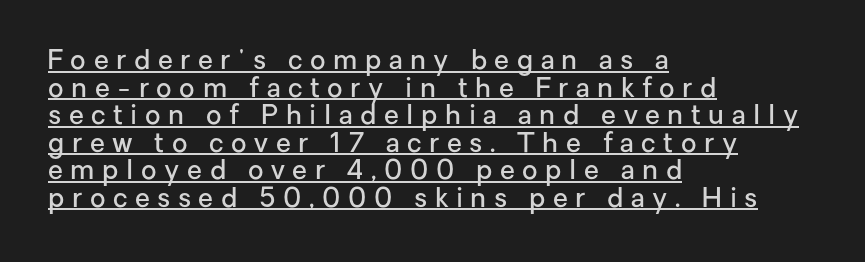
{"italic": "no", "bold": "semi", "underline": "yes", "align": "left", "line_spacing": "tight", "line_spacing_ratio": 1.02, "letter_spacing": "wide", "letter_spacing_em": 0.28, "glyph_px": 27}
